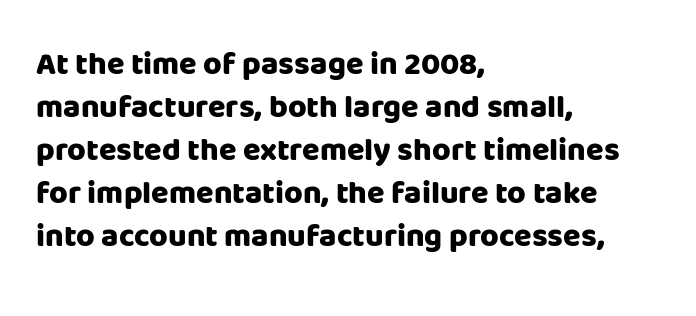
{"serif": "no", "italic": "no", "bold": "yes", "weight": "heavy", "width": "normal", "stroke_contrast": "low", "x_height": "large", "monospaced": "no", "underline": "no", "align": "left", "line_spacing": "normal", "line_spacing_ratio": 1.34, "letter_spacing": "normal", "letter_spacing_em": 0.0, "glyph_px": 32}
